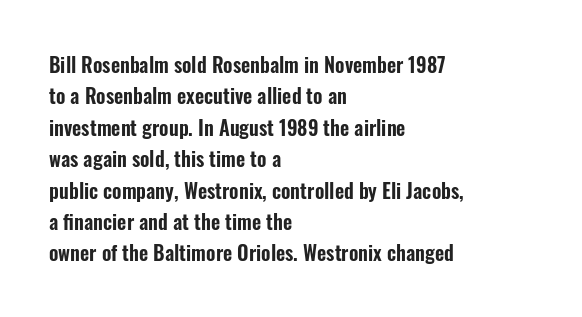
Compared with a centered layout, this one pins lines to the left instead. The space beneath each line is pristine and unruled. The passage shown stacks its lines at a standard gap. Do the letters lean? They stand straight. Spacing between characters is what you'd get straight out of the box.
